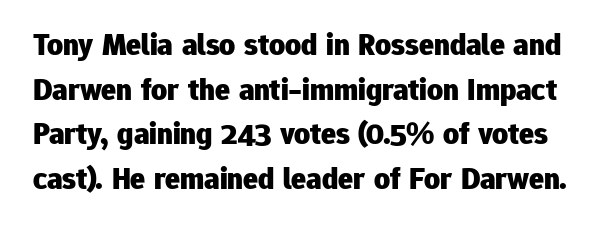
The image shows 31 px heavy sans-serif type, upright; set normal line spacing (1.44x), normal letter spacing, not underlined; low stroke contrast and a medium x-height.
